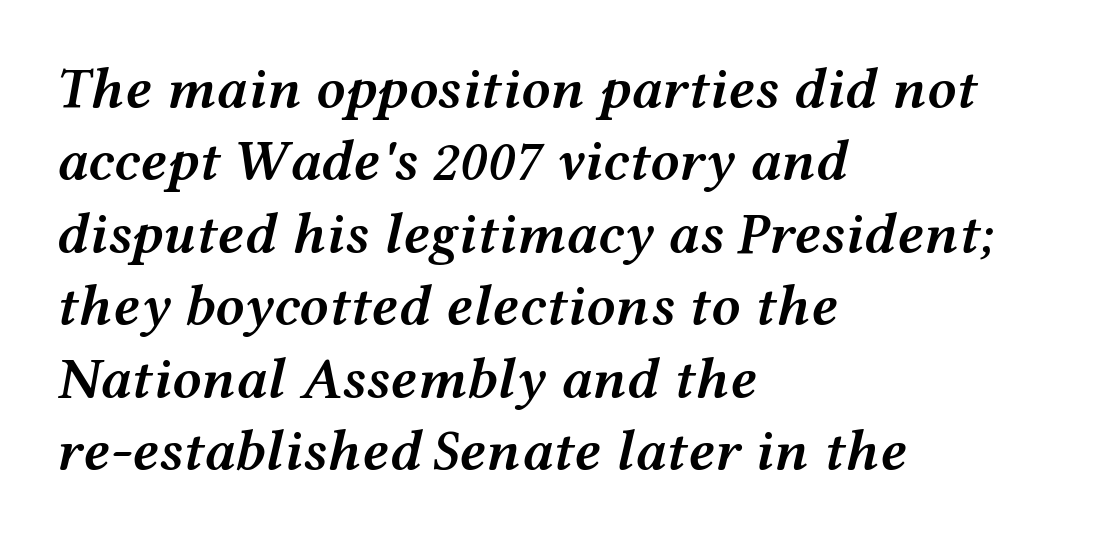
Q: Is the text bold? A: Semi-bold.
Q: Is the text italic (slanted)? A: Yes, it leans right by about 12 degrees.
Q: Is the text underlined? A: No.
Q: How is the paragraph aligned? A: Left-aligned.
Q: Is the spacing between letters normal or unusually wide? A: Normal.
Q: Is the spacing between lines tight, normal or loose? A: Normal.
Q: Width (condensed, normal, or wide)? A: Wide.
Q: Stroke contrast? A: Medium.
Q: x-height? A: Medium.
Q: Monospaced? A: No.
